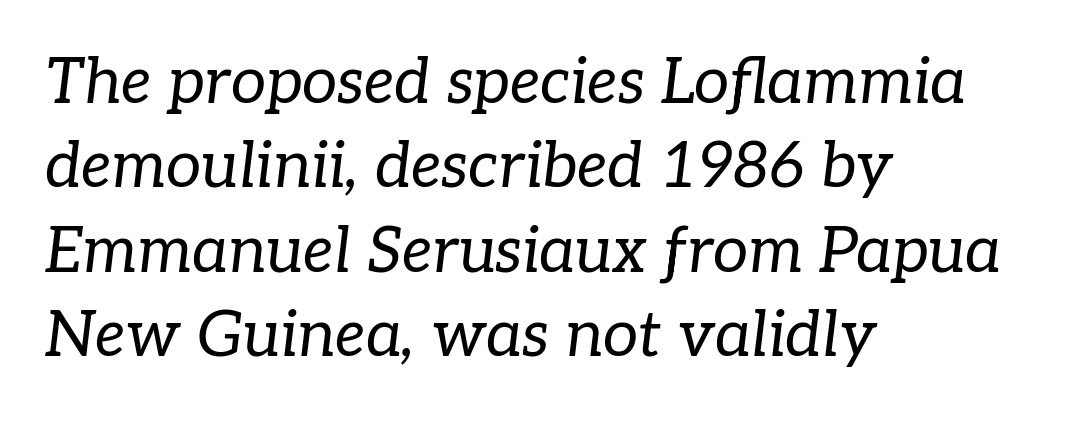
The image shows 63 px regular-weight serif type, italic (leaning right); set left-aligned, normal line spacing (1.34x), normal letter spacing, not underlined; low stroke contrast and a medium x-height.
